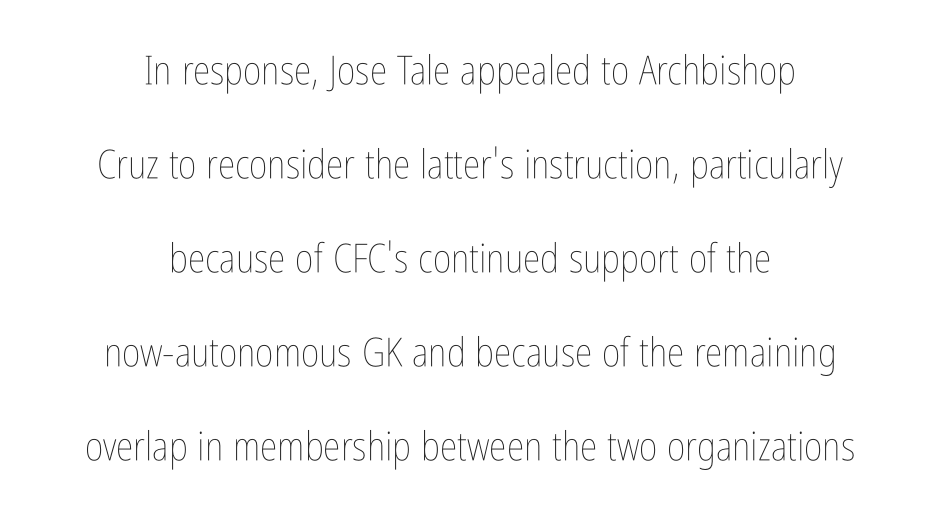
Q: Is the text bold? A: No.
Q: Is the text italic (slanted)? A: No, it is upright.
Q: Is the text underlined? A: No.
Q: How is the paragraph aligned? A: Centered.
Q: Is the spacing between letters normal or unusually wide? A: Normal.
Q: Is the spacing between lines tight, normal or loose? A: Loose.
Q: Width (condensed, normal, or wide)? A: Condensed.
Q: Stroke contrast? A: Low.
Q: x-height? A: Medium.
Q: Monospaced? A: No.
